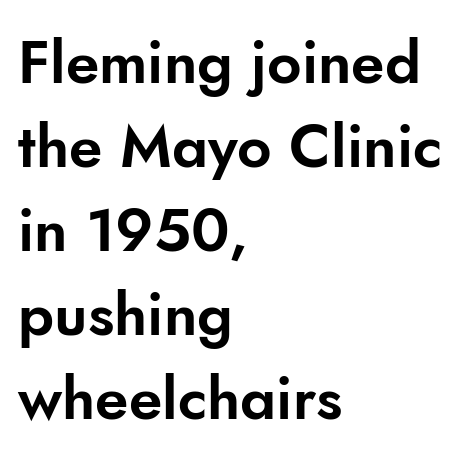
The image shows 60 px sans-serif type, upright; set left-aligned, normal line spacing (1.4x), normal letter spacing, not underlined; low stroke contrast and a small x-height.
